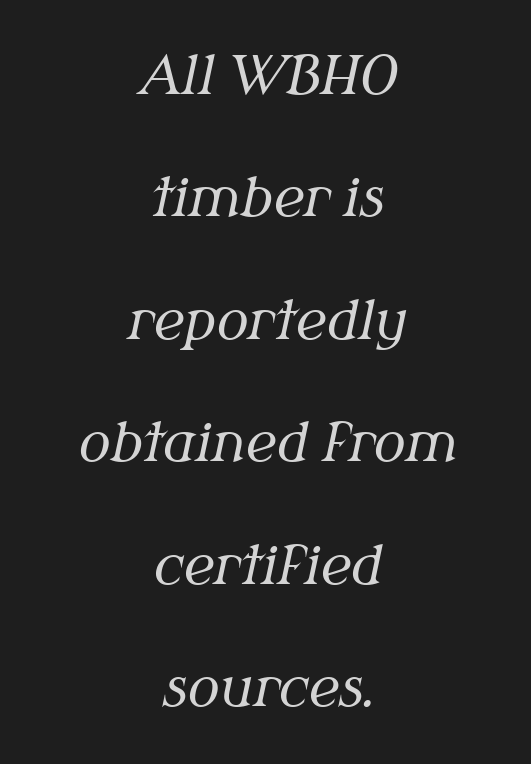
These lines are composed in type with serifs. Clear beneath every line of the passage. Interline gaps are noticeably wide in this sample. Is the block centered? Yes — each line is placed symmetrically about the middle. These lines are rendered in a variable-pitch font.
